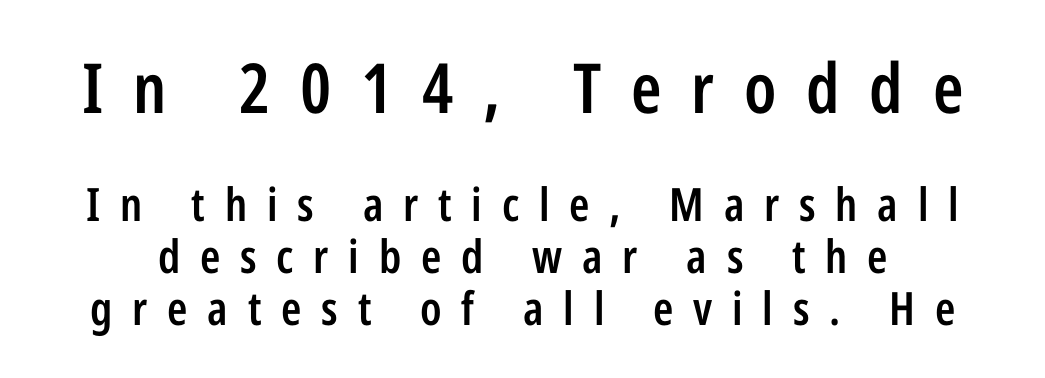
The image shows 69 px semibold, condensed sans-serif type, upright; set tight line spacing (1.12x), unusually wide letter spacing (+0.43 em), not underlined; the first (top) block is 1.5x larger; low stroke contrast and a medium x-height.
